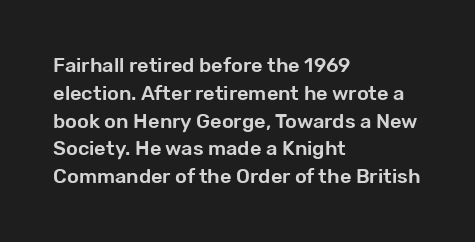
The image shows 20 px text type, upright; set left-aligned, normal line spacing (1.39x), normal letter spacing, not underlined.
